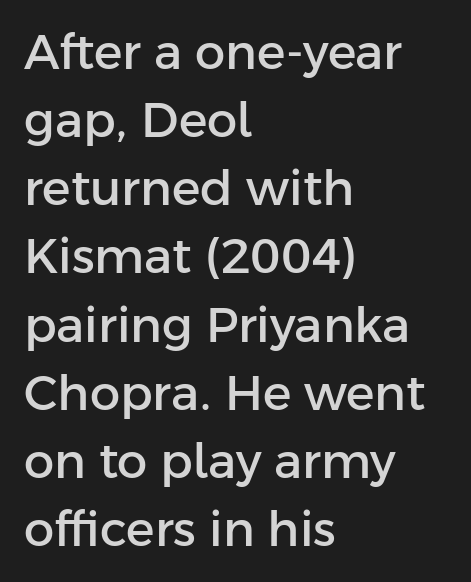
Examine the stroke ends and you'll find no serifs. Vertical spacing — default. A typesetter would call this proportional, since set widths differ per character. There is no visible air inserted between adjacent glyphs. Just letters on the line, the space beneath them empty. In terms of posture, this sample is upright.
